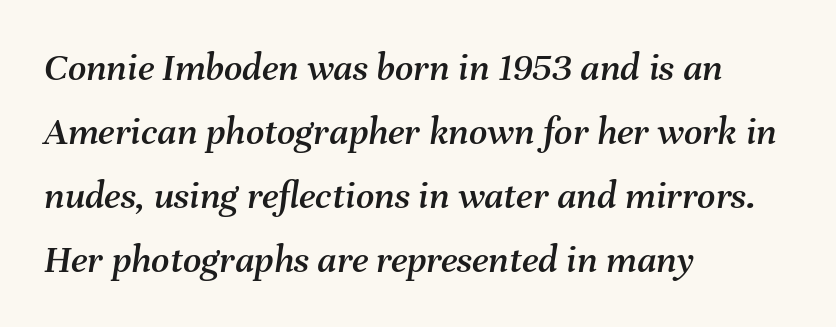
Q: Is the text italic (slanted)? A: Yes, it leans right by about 8 degrees.
Q: Is the text underlined? A: No.
Q: How is the paragraph aligned? A: Left-aligned.
Q: Is the spacing between letters normal or unusually wide? A: Normal.
Q: Is the spacing between lines tight, normal or loose? A: Normal.
Q: Width (condensed, normal, or wide)? A: Normal.
Q: Stroke contrast? A: Medium.
Q: x-height? A: Medium.
Q: Monospaced? A: No.
